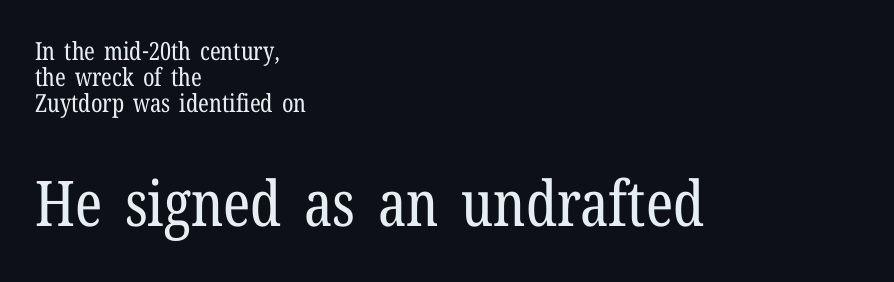
Q: Is the text bold? A: No.
Q: Is the text italic (slanted)? A: No, it is upright.
Q: Is the typeface a serif or a sans-serif typeface? A: Serif.
Q: Is the text underlined? A: No.
Q: How is the paragraph aligned? A: Left-aligned.
Q: Is the spacing between letters normal or unusually wide? A: Normal.
Q: Is the spacing between lines tight, normal or loose? A: Tight.
Q: Which block of text is set in a larger size, the first (top) or the second (bottom)? A: The second (bottom) one.
Q: Width (condensed, normal, or wide)? A: Condensed.
Q: Stroke contrast? A: Low.
Q: x-height? A: Medium.
Q: Monospaced? A: No.
